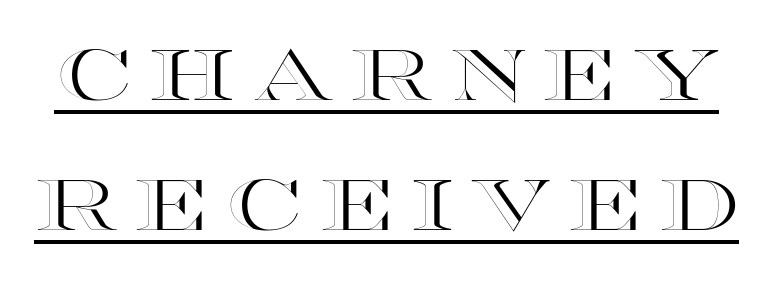
{"italic": "no", "width": "wide", "x_height": "large", "monospaced": "no", "underline": "yes", "line_spacing_ratio": 1.83, "letter_spacing": "wide", "letter_spacing_em": 0.23, "glyph_px": 71}
